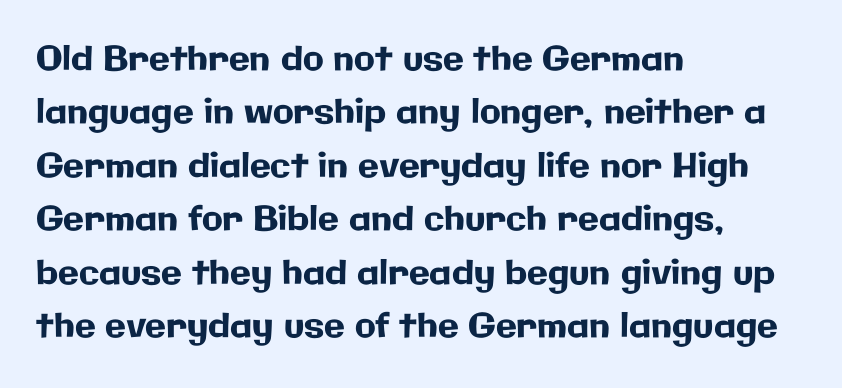
{"serif": "no", "italic": "no", "width": "normal", "stroke_contrast": "low", "x_height": "medium", "monospaced": "no", "underline": "no", "align": "left", "line_spacing": "normal", "line_spacing_ratio": 1.57, "letter_spacing": "normal", "letter_spacing_em": 0.0, "glyph_px": 34}
